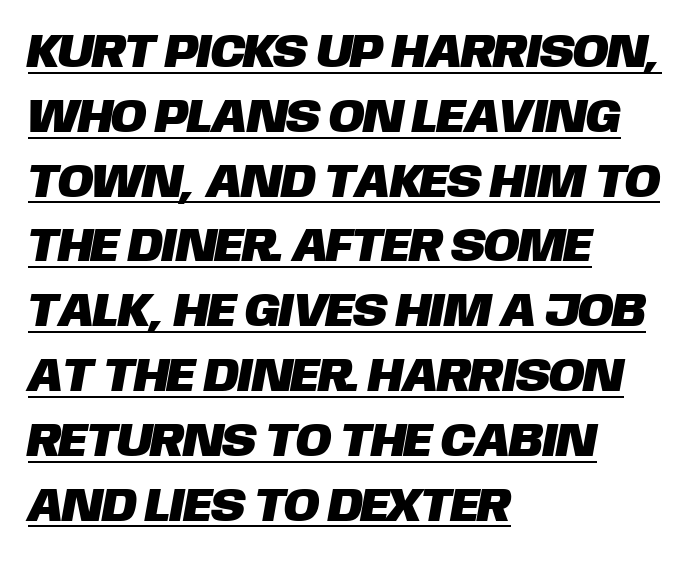
{"serif": "no", "width": "normal", "stroke_contrast": "low", "x_height": "large", "monospaced": "no", "underline": "yes", "align": "left", "line_spacing": "normal", "line_spacing_ratio": 1.35, "letter_spacing": "normal", "letter_spacing_em": 0.0, "glyph_px": 48}
